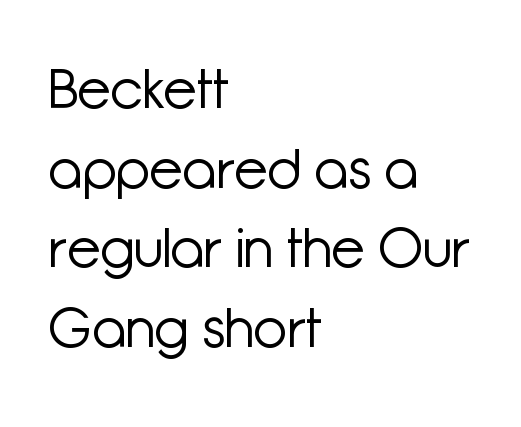
{"serif": "no", "italic": "no", "bold": "no", "weight": "light", "width": "normal", "stroke_contrast": "low", "x_height": "medium", "monospaced": "no", "underline": "no", "align": "left", "line_spacing": "normal", "line_spacing_ratio": 1.45, "letter_spacing": "normal", "letter_spacing_em": 0.0, "glyph_px": 55}
